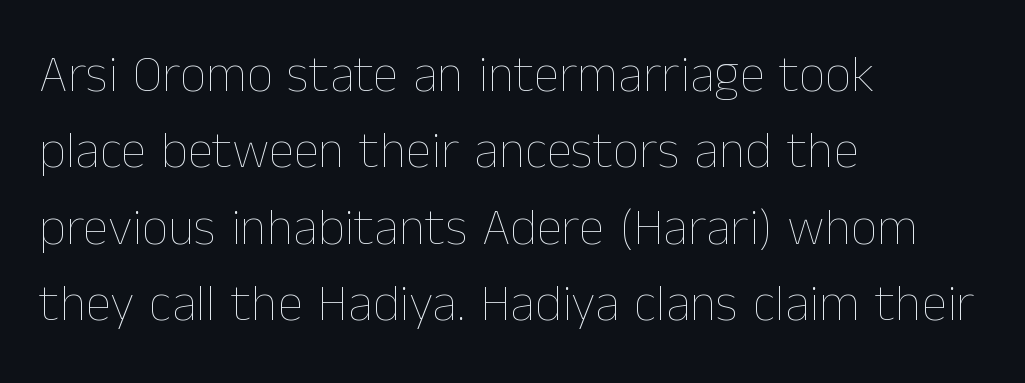
Q: Is the text bold? A: No.
Q: Is the text italic (slanted)? A: No, it is upright.
Q: Is the text underlined? A: No.
Q: How is the paragraph aligned? A: Left-aligned.
Q: Is the spacing between letters normal or unusually wide? A: Normal.
Q: Is the spacing between lines tight, normal or loose? A: Normal.
Q: Width (condensed, normal, or wide)? A: Normal.
Q: Stroke contrast? A: Low.
Q: x-height? A: Medium.
Q: Monospaced? A: No.
